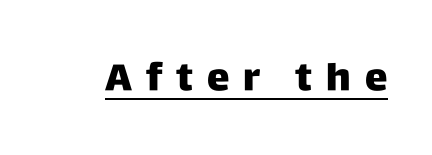
Q: Is the text italic (slanted)? A: No, it is upright.
Q: Is the typeface a serif or a sans-serif typeface? A: Sans-serif.
Q: Is the text underlined? A: Yes.
Q: Is the spacing between letters normal or unusually wide? A: Unusually wide.
Q: Width (condensed, normal, or wide)? A: Normal.
Q: Stroke contrast? A: Low.
Q: x-height? A: Large.
Q: Monospaced? A: No.
